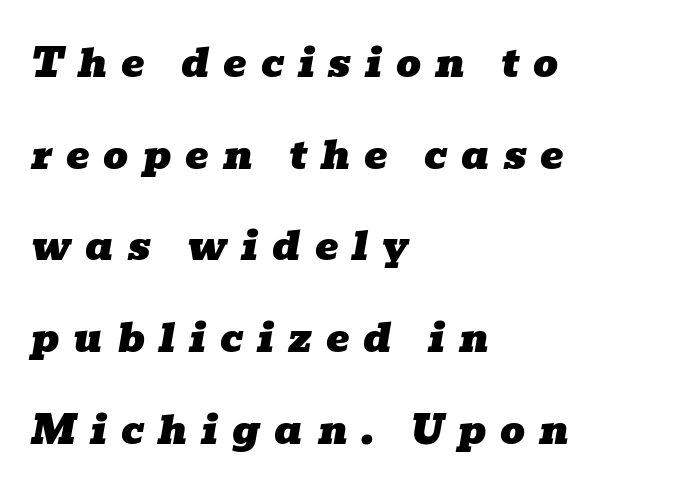
Q: Is the text italic (slanted)? A: Yes, it leans right by about 10 degrees.
Q: Is the typeface a serif or a sans-serif typeface? A: Serif.
Q: Is the text underlined? A: No.
Q: How is the paragraph aligned? A: Left-aligned.
Q: Is the spacing between letters normal or unusually wide? A: Unusually wide.
Q: Is the spacing between lines tight, normal or loose? A: Loose.
Q: Width (condensed, normal, or wide)? A: Wide.
Q: Stroke contrast? A: Low.
Q: x-height? A: Medium.
Q: Monospaced? A: No.
